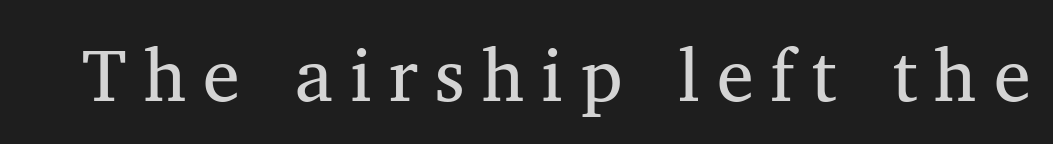
The image shows 74 px regular-weight serif type, upright; set unusually wide letter spacing (+0.23 em), not underlined; medium stroke contrast and a medium x-height.
